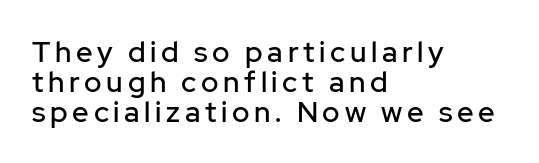
Left-aligned paragraph, ragged on the right. Rows of type sit shoulder to shoulder in the vertical direction. Note the varied advance widths — an 'i' is clearly narrower than an 'm'. Note: no serifs on the glyphs.
